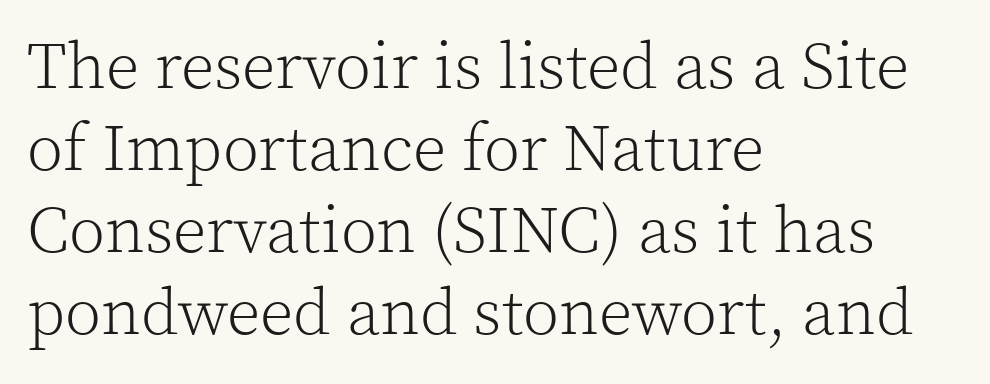
Q: Is the text bold? A: No.
Q: Is the text italic (slanted)? A: No, it is upright.
Q: Is the typeface a serif or a sans-serif typeface? A: Serif.
Q: Is the text underlined? A: No.
Q: How is the paragraph aligned? A: Left-aligned.
Q: Is the spacing between letters normal or unusually wide? A: Normal.
Q: Width (condensed, normal, or wide)? A: Normal.
Q: x-height? A: Medium.
Q: Monospaced? A: No.
